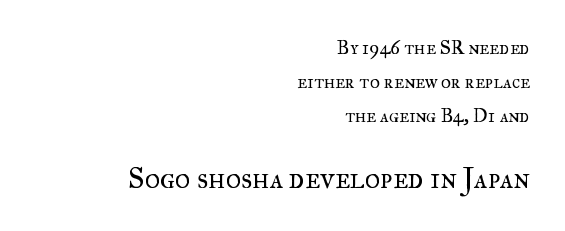
Q: Is the text bold? A: No.
Q: Is the text italic (slanted)? A: No, it is upright.
Q: Is the typeface a serif or a sans-serif typeface? A: Serif.
Q: Is the text underlined? A: No.
Q: How is the paragraph aligned? A: Right-aligned.
Q: Is the spacing between letters normal or unusually wide? A: Normal.
Q: Which block of text is set in a larger size, the first (top) or the second (bottom)? A: The second (bottom) one.
Q: Width (condensed, normal, or wide)? A: Normal.
Q: Stroke contrast? A: Medium.
Q: x-height? A: Small.
Q: Monospaced? A: No.
